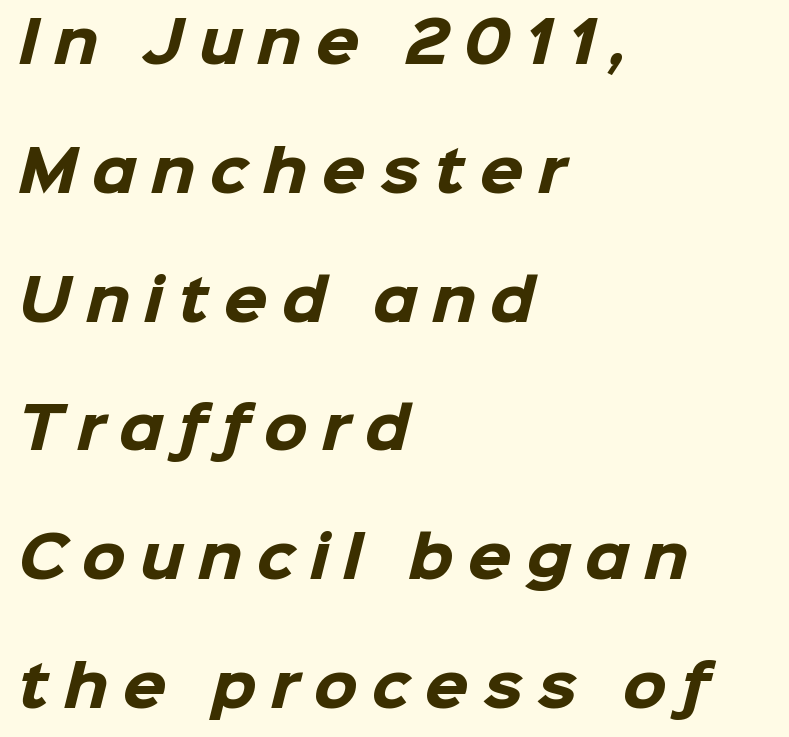
{"serif": "no", "bold": "yes", "weight": "heavy", "width": "normal", "stroke_contrast": "low", "x_height": "medium", "monospaced": "no", "underline": "no", "align": "left", "line_spacing": "loose", "line_spacing_ratio": 2.3, "letter_spacing": "wide", "letter_spacing_em": 0.26, "glyph_px": 56}
